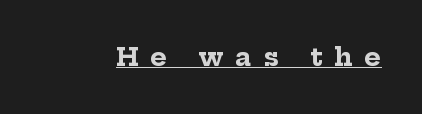
The image shows 25 px bold type, upright; set unusually wide letter spacing (+0.48 em), underlined.
